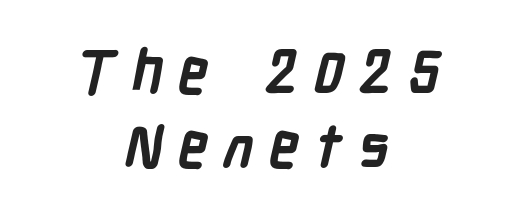
The font is running at its bold setting. These lines have a slow, spaced-out rhythm from letter to letter. Is this a fixed-width face? No — the glyphs have proportional, varying widths. This rendering features lettering with no underline. These lines are composed in type without serifs. The paragraph shown floats in the horizontal middle.
